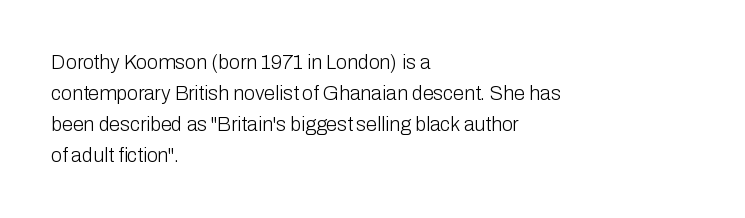
{"italic": "no", "bold": "no", "underline": "no", "align": "left", "line_spacing": "normal", "line_spacing_ratio": 1.55, "letter_spacing": "normal", "letter_spacing_em": 0.0, "glyph_px": 20}
